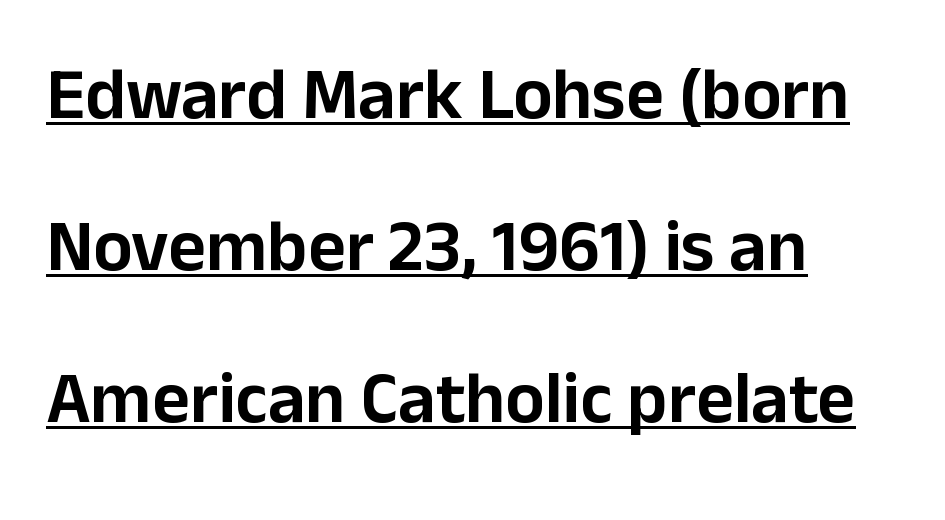
{"serif": "no", "italic": "no", "width": "normal", "stroke_contrast": "low", "x_height": "medium", "monospaced": "no", "underline": "yes", "align": "left", "line_spacing": "loose", "line_spacing_ratio": 2.08, "letter_spacing": "normal", "letter_spacing_em": 0.0, "glyph_px": 73}
